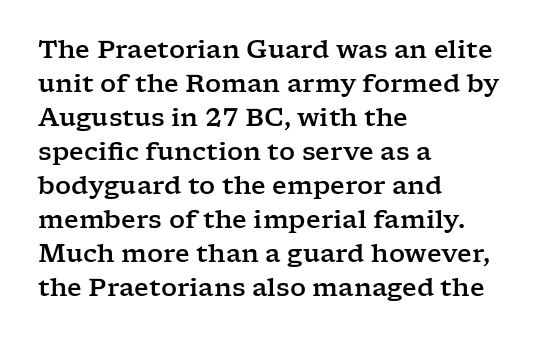
Q: Is the text italic (slanted)? A: No, it is upright.
Q: Is the text underlined? A: No.
Q: How is the paragraph aligned? A: Left-aligned.
Q: Is the spacing between letters normal or unusually wide? A: Normal.
Q: Is the spacing between lines tight, normal or loose? A: Normal.
